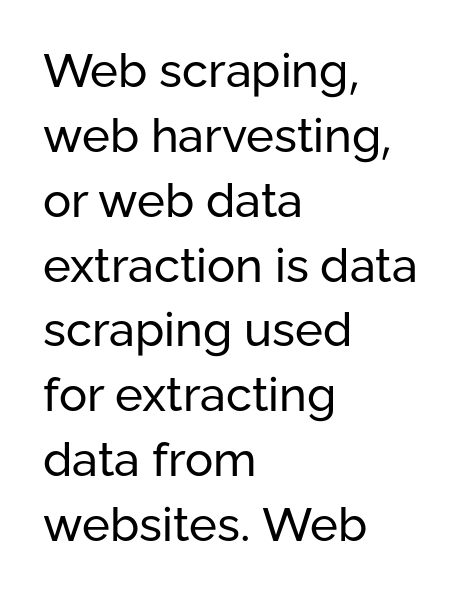
Letterform terminals end flat and unadorned throughout the passage. You could call the tracking neutral — neither tight nor loose. Words float on clear page, feet unadorned. The lines in this sample share a left origin and differ only in where they stop. Unbolded letterforms with no extra heft.
